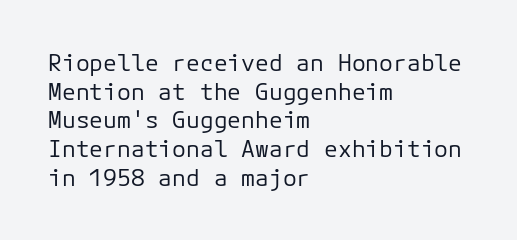
The lines sit at an ordinary, default distance from one another. The text block is weighted toward the left margin, trailing off unevenly rightward. Tracking value appears to be zero — textbook default spacing. Has an underline been added? It has not. Stroke mass is kept to a normal reading level or below.
